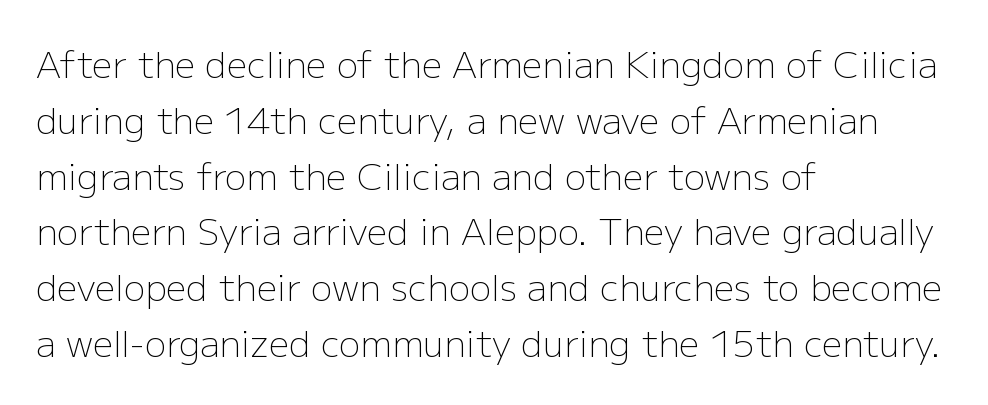
The image shows 36 px light sans-serif type, upright; set left-aligned, normal line spacing (1.55x), normal letter spacing, not underlined; low stroke contrast and a medium x-height.
